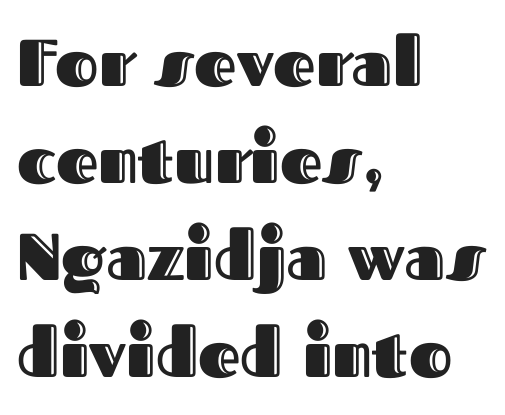
The image shows 66 px text type, upright; set left-aligned, normal line spacing (1.47x), normal letter spacing, not underlined; a medium x-height.
